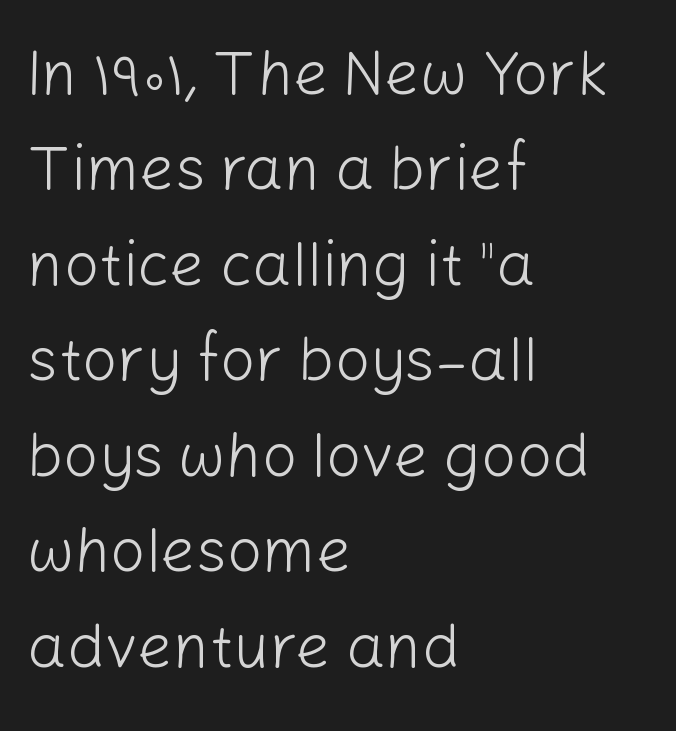
Plain, unruled lines of type. Proportional: the letters do not fall into vertical columns. To sum up the face: it is a sans, with no serifs. A light-to-regular cut is what we see here.
